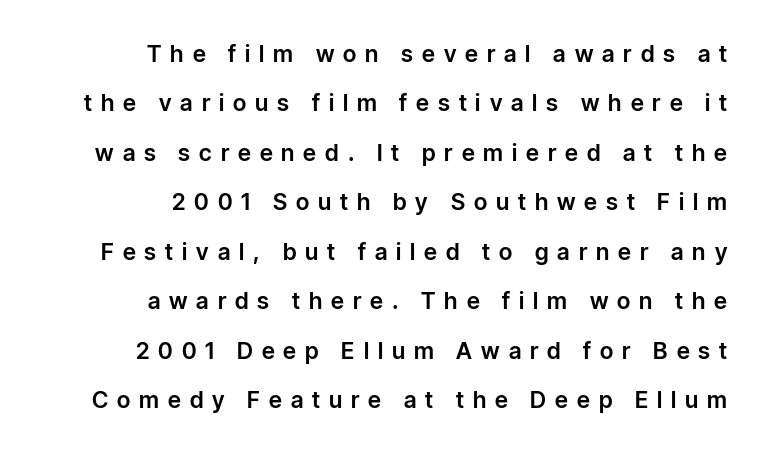
Notice how the passage keeps a crisp vertical edge on the right only. This rendering widens character spacing well past its baseline value. Beneath every word, the page is bare. Vertical strokes here are truly vertical.
